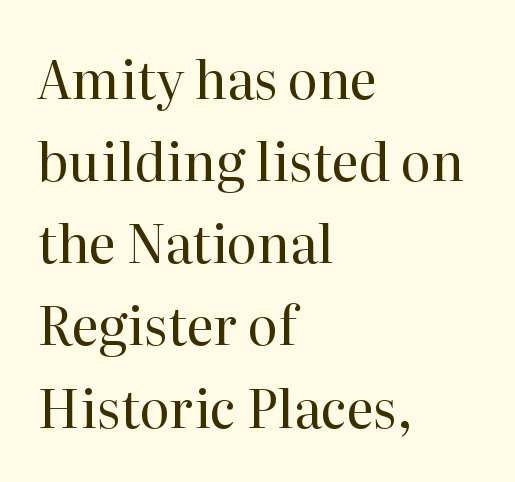
What's the leading like? Ordinary, nothing unusual. The typeface chosen for these lines features serifs. Short note: letters normally spaced. Note the varied advance widths — an 'i' is clearly narrower than an 'm'. Heaviness? Minimal to ordinary, like unemphasized prose. A roman cut, with each character standing at attention.
